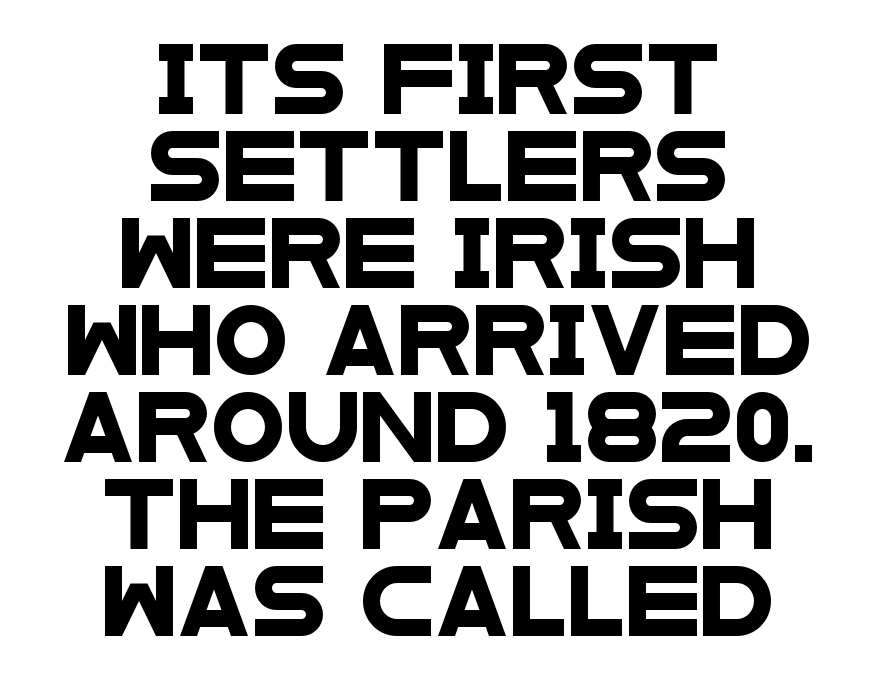
Q: Is the typeface a serif or a sans-serif typeface? A: Sans-serif.
Q: Is the text underlined? A: No.
Q: How is the paragraph aligned? A: Centered.
Q: Is the spacing between letters normal or unusually wide? A: Normal.
Q: Is the spacing between lines tight, normal or loose? A: Normal.
Q: Width (condensed, normal, or wide)? A: Wide.
Q: Stroke contrast? A: Low.
Q: x-height? A: Large.
Q: Monospaced? A: No.
